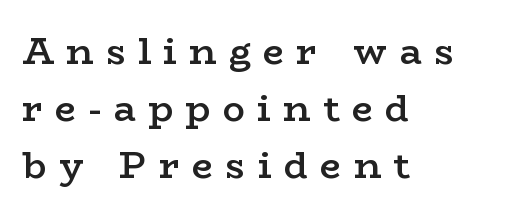
Q: Is the text bold? A: Semi-bold.
Q: Is the text italic (slanted)? A: No, it is upright.
Q: Is the typeface a serif or a sans-serif typeface? A: Serif.
Q: Is the text underlined? A: No.
Q: How is the paragraph aligned? A: Left-aligned.
Q: Is the spacing between letters normal or unusually wide? A: Unusually wide.
Q: Is the spacing between lines tight, normal or loose? A: Normal.
Q: Width (condensed, normal, or wide)? A: Wide.
Q: Stroke contrast? A: Low.
Q: x-height? A: Medium.
Q: Monospaced? A: No.
